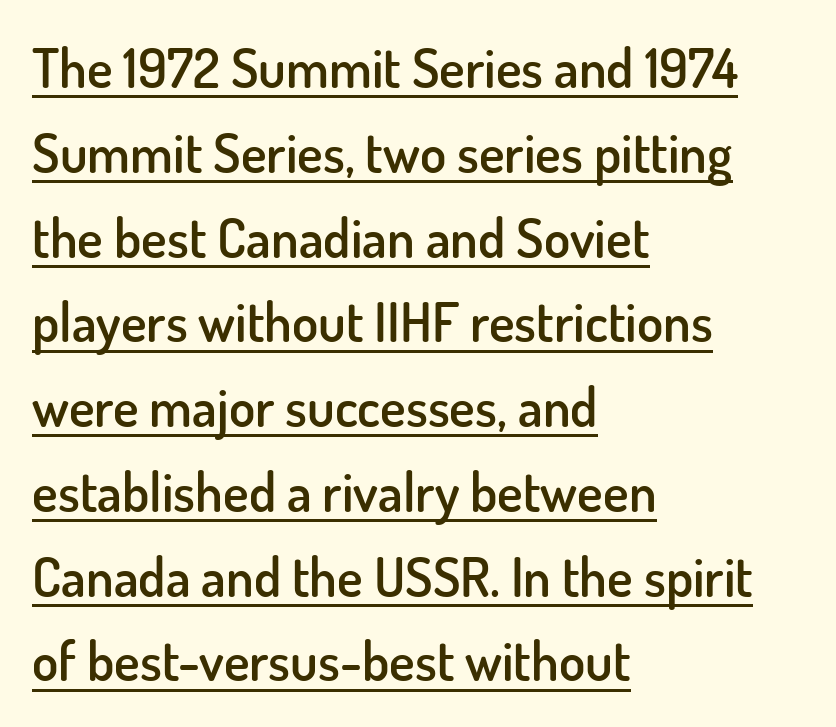
Default kerning and tracking; the words read as compact shapes. Varying glyph widths throughout — classic text-font behaviour. Bold? Not quite — semibold, heavier than regular but stopping short. All the whitespace from short lines collects on the right. Grotesque or geometric, the face here clearly has no serifs.
